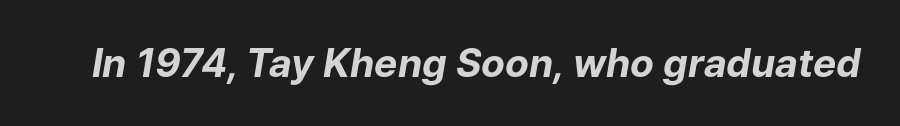
Q: Is the text bold? A: Yes.
Q: Is the text italic (slanted)? A: Yes, it leans right by about 9 degrees.
Q: Is the text underlined? A: No.
Q: Is the spacing between letters normal or unusually wide? A: Normal.
Q: Width (condensed, normal, or wide)? A: Normal.
Q: Stroke contrast? A: Low.
Q: x-height? A: Medium.
Q: Monospaced? A: No.
